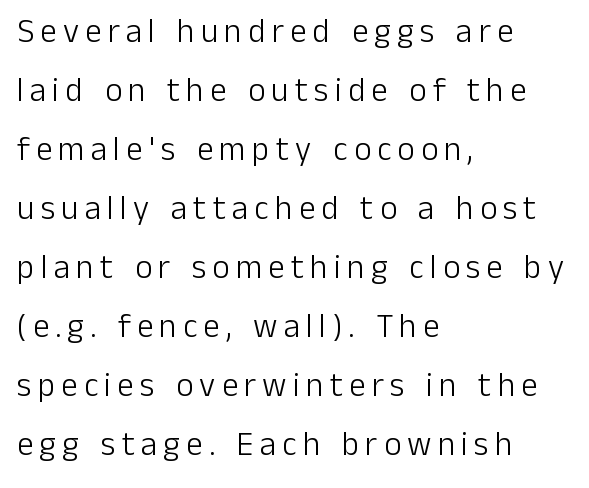
Do the characters align in a grid? No, the font is proportional. Is there any slant? The stems are plumb. The font is comparable to plain body text, perhaps lighter. Teacher's note: observe the even left margin — that is flush-left alignment.
